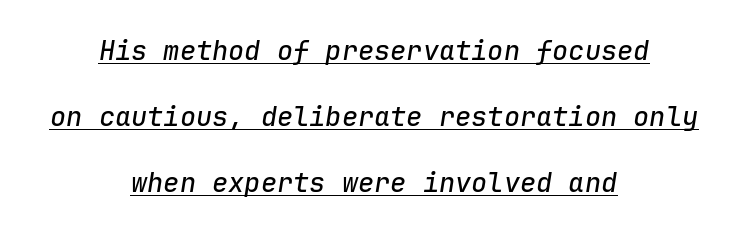
{"italic": "yes", "lean": "right", "slant_degrees": 9, "underline": "yes", "align": "center", "line_spacing": "loose", "line_spacing_ratio": 2.44, "letter_spacing": "normal", "letter_spacing_em": 0.0, "glyph_px": 27}
